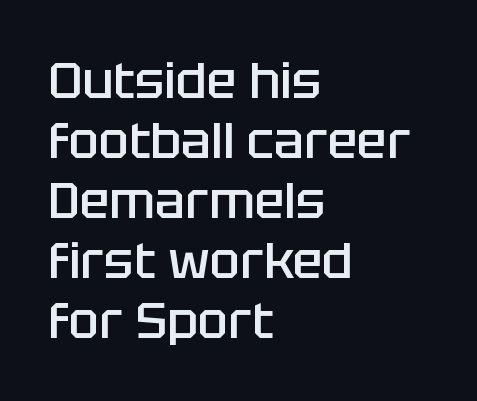
{"serif": "no", "italic": "no", "bold": "semi", "weight": "semibold", "width": "normal", "stroke_contrast": "low", "x_height": "large", "monospaced": "no", "underline": "no", "align": "left", "line_spacing_ratio": 1.2, "letter_spacing": "normal", "letter_spacing_em": 0.0, "glyph_px": 50}
